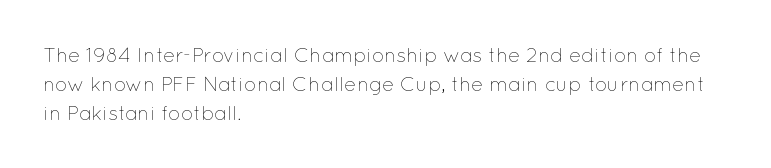
The image shows 20 px text type, upright; set left-aligned, normal line spacing (1.45x), normal letter spacing, not underlined.
